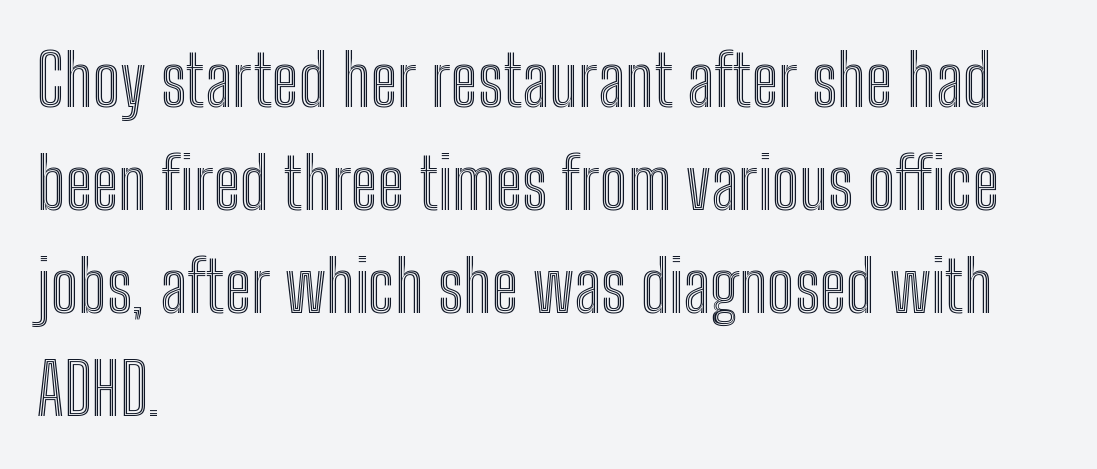
Notice how descenders clear the ascenders below comfortably — that's standard leading. Students, note that the glyphs here touch the page at normal intervals. If you drew a ruler down the left edge, every line would touch it. Do the letters lean? They stand straight. Do the characters align in a grid? No, the font is proportional. The passage shown is not underscored anywhere.
